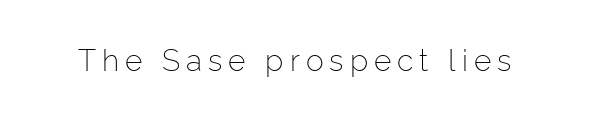
Someone cranked the tracking dial way up on this one. This is sans-serif lettering, the kind often seen on screens and signage. Ordinary non-slanted type is in use. Looks like regular typesetting: each glyph gets only the width it needs.
